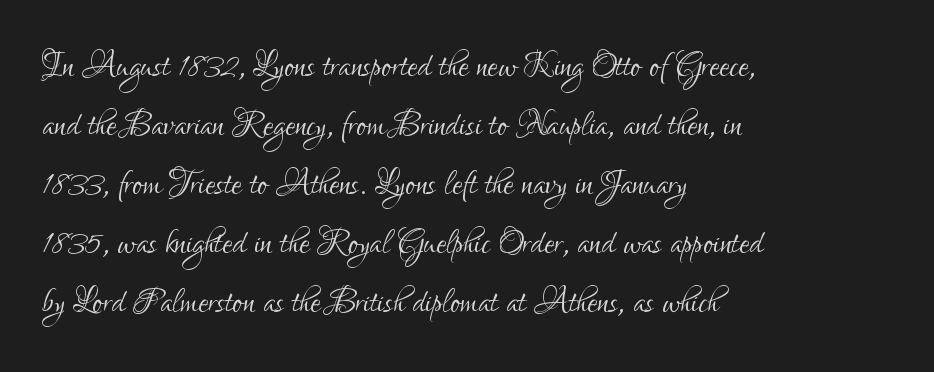
The image shows 45 px light, condensed sans-serif type; set left-aligned, normal line spacing (1.31x), normal letter spacing, not underlined; low stroke contrast and a small x-height.
